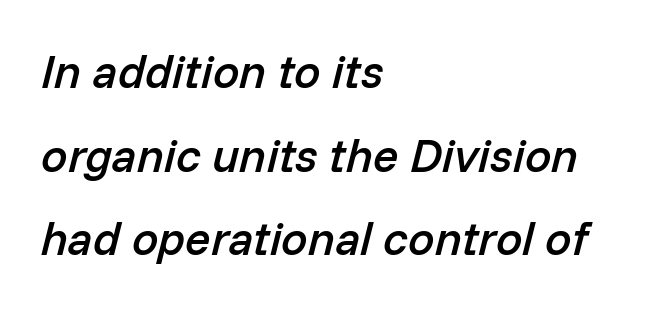
Q: Is the text bold? A: Semi-bold.
Q: Is the text italic (slanted)? A: Yes, it leans right by about 14 degrees.
Q: Is the text underlined? A: No.
Q: How is the paragraph aligned? A: Left-aligned.
Q: Is the spacing between letters normal or unusually wide? A: Normal.
Q: Width (condensed, normal, or wide)? A: Normal.
Q: Stroke contrast? A: Low.
Q: x-height? A: Medium.
Q: Monospaced? A: No.
